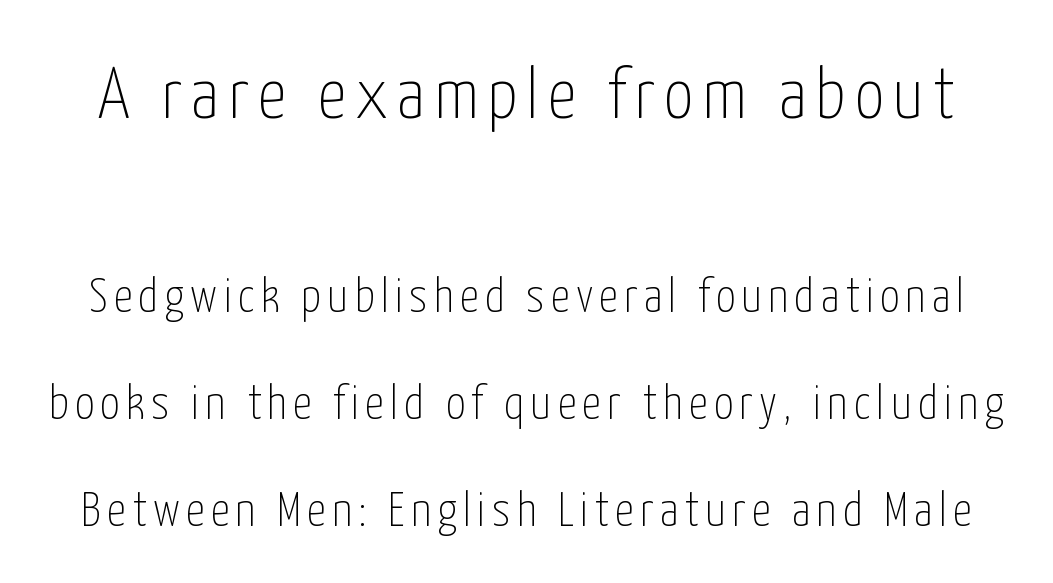
The image shows 72 px thin, condensed sans-serif type, upright; set loose line spacing (2.23x), not underlined; the first (top) block is 1.5x larger; low stroke contrast and a medium x-height.
